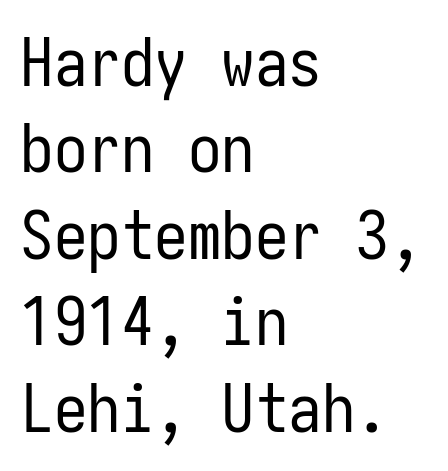
The face looks like a standard text weight, possibly lighter. Unlike a traditional serif, this face leaves its strokes unadorned. Notice how descenders clear the ascenders below comfortably — that's standard leading. In CSS terms this would be text-align: left.
